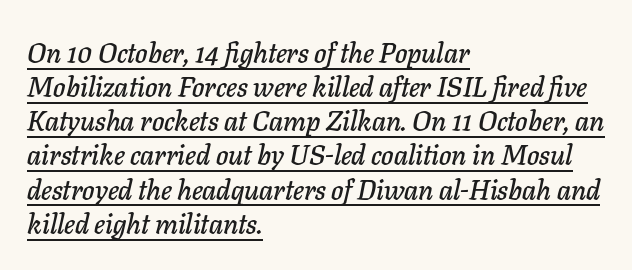
Q: Is the text italic (slanted)? A: Yes, it leans right by about 11 degrees.
Q: Is the text underlined? A: Yes.
Q: How is the paragraph aligned? A: Left-aligned.
Q: Is the spacing between letters normal or unusually wide? A: Normal.
Q: Width (condensed, normal, or wide)? A: Normal.
Q: Stroke contrast? A: Low.
Q: x-height? A: Medium.
Q: Monospaced? A: No.
